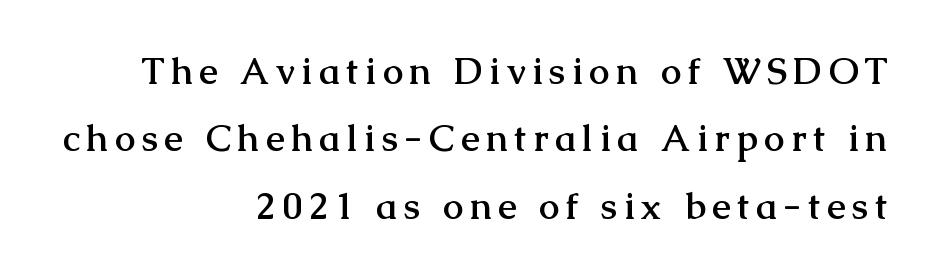
The image shows 37 px semibold serif type, upright; set right-aligned, line spacing 1.82x, not underlined; medium stroke contrast and a medium x-height.
